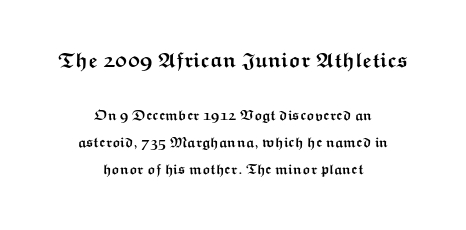
{"italic": "no", "bold": "yes", "underline": "no", "align": "center", "line_spacing": "loose", "line_spacing_ratio": 1.95, "letter_spacing": "normal", "letter_spacing_em": 0.0, "larger_block": "first", "size_ratio": 1.5, "glyph_px": 21}
